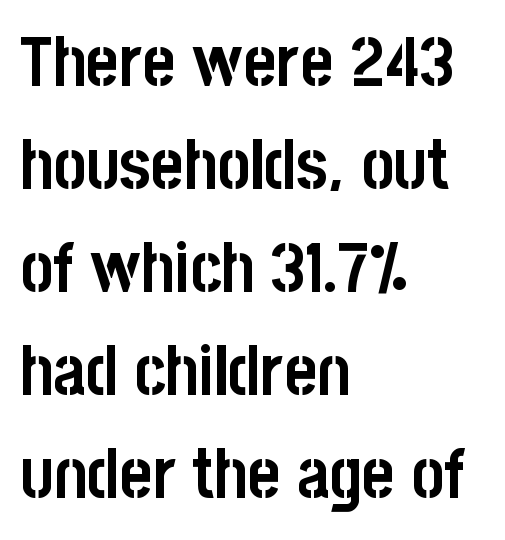
{"serif": "no", "italic": "no", "bold": "yes", "weight": "semibold", "width": "condensed", "stroke_contrast": "low", "x_height": "large", "monospaced": "no", "underline": "no", "align": "left", "line_spacing": "normal", "line_spacing_ratio": 1.47, "letter_spacing": "normal", "letter_spacing_em": 0.0, "glyph_px": 70}
